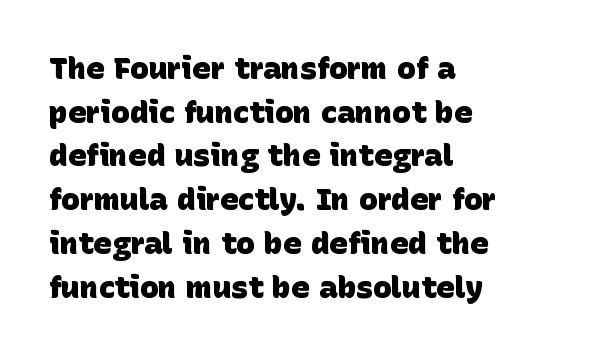
{"serif": "no", "bold": "yes", "weight": "heavy", "width": "normal", "stroke_contrast": "low", "x_height": "large", "monospaced": "no", "underline": "no", "align": "left", "line_spacing": "normal", "line_spacing_ratio": 1.41, "letter_spacing": "normal", "letter_spacing_em": 0.0, "glyph_px": 31}
